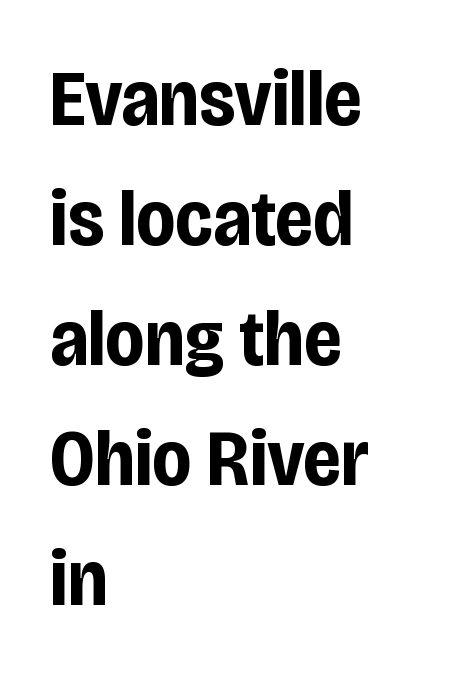
{"serif": "no", "italic": "no", "bold": "yes", "weight": "bold", "width": "condensed", "stroke_contrast": "low", "x_height": "large", "monospaced": "no", "underline": "no", "align": "left", "line_spacing": "normal", "line_spacing_ratio": 1.5, "letter_spacing": "normal", "letter_spacing_em": 0.0, "glyph_px": 80}
